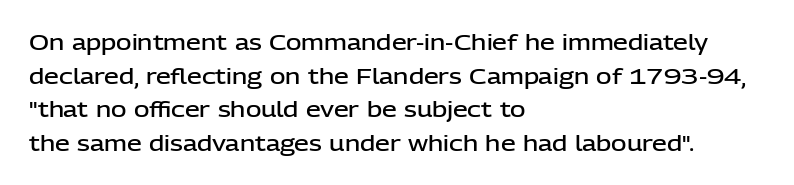
Q: Is the text bold? A: Semi-bold.
Q: Is the text italic (slanted)? A: No, it is upright.
Q: Is the text underlined? A: No.
Q: How is the paragraph aligned? A: Left-aligned.
Q: Is the spacing between letters normal or unusually wide? A: Normal.
Q: Is the spacing between lines tight, normal or loose? A: Normal.
